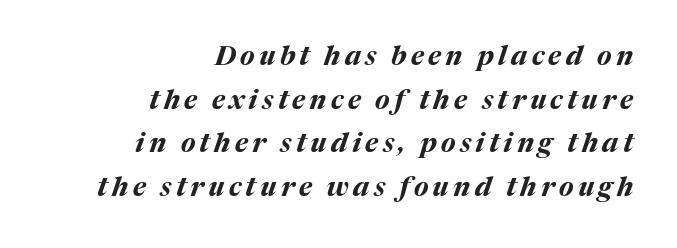
Tall strokes in this sample are angled rather than plumb. A student would call this right alignment; a typographer would say flush right, rag left. Each glyph is drawn with heavy, bold strokes. The baseline area is clear. Regarding leading, the lines here are spaced in the standard way.
